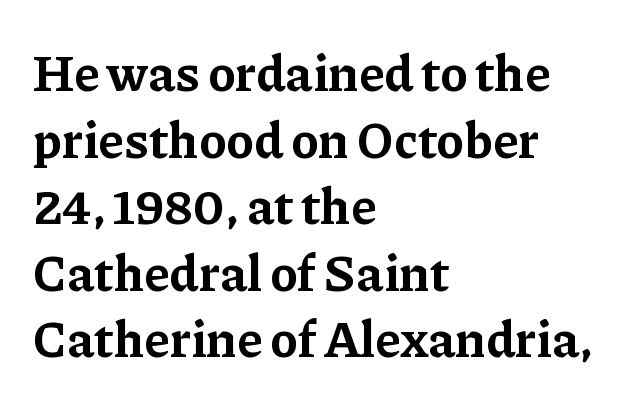
Here the designer chose a conventional face with non-uniform glyph widths. Compared with a centered layout, this one pins lines to the left instead. These lines carry a lot of weight — the face is fully bold. Clear beneath every line of the passage.
